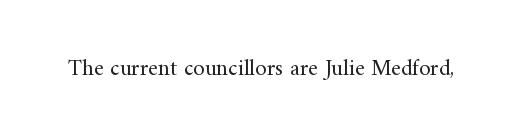
The image shows 23 px text type, upright; set normal letter spacing, not underlined.
